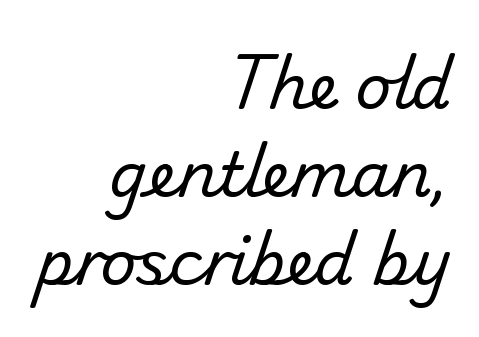
The image shows 62 px regular-weight sans-serif type; set right-aligned, normal line spacing (1.42x), normal letter spacing, not underlined; low stroke contrast and a small x-height.
